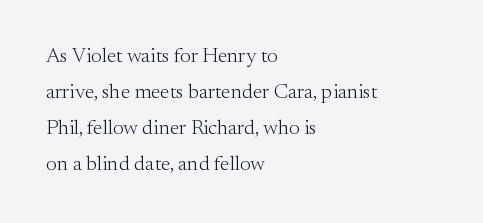
Q: Is the text bold? A: No.
Q: Is the text italic (slanted)? A: No, it is upright.
Q: Is the text underlined? A: No.
Q: How is the paragraph aligned? A: Left-aligned.
Q: Is the spacing between letters normal or unusually wide? A: Normal.
